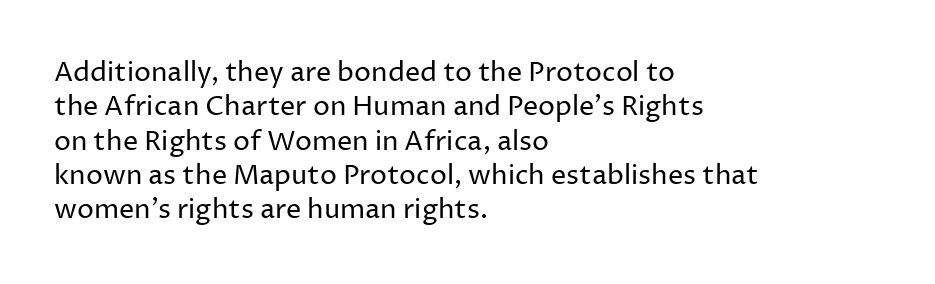
Q: Is the text bold? A: No.
Q: Is the text italic (slanted)? A: No, it is upright.
Q: Is the text underlined? A: No.
Q: How is the paragraph aligned? A: Left-aligned.
Q: Is the spacing between letters normal or unusually wide? A: Normal.
Q: Is the spacing between lines tight, normal or loose? A: Normal.
